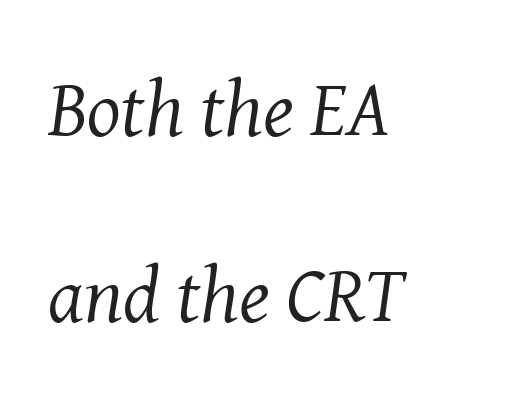
{"serif": "yes", "italic": "yes", "lean": "right", "slant_degrees": 8, "bold": "no", "weight": "regular", "width": "normal", "stroke_contrast": "medium", "x_height": "medium", "monospaced": "no", "underline": "no", "align": "left", "line_spacing": "loose", "line_spacing_ratio": 2.35, "letter_spacing": "normal", "letter_spacing_em": 0.0, "glyph_px": 79}
